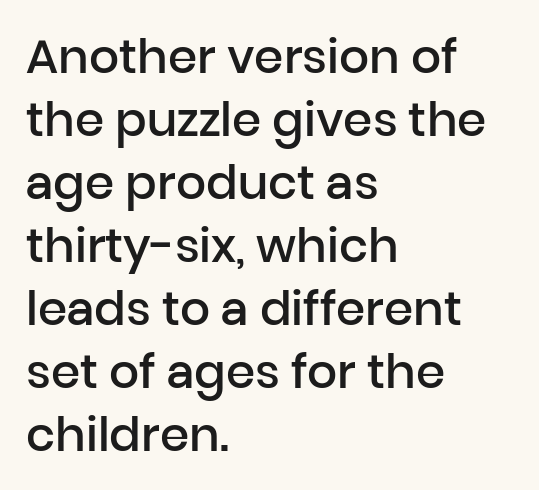
{"serif": "no", "italic": "no", "bold": "semi", "weight": "semibold", "width": "normal", "stroke_contrast": "low", "x_height": "medium", "monospaced": "no", "underline": "no", "align": "left", "line_spacing": "normal", "line_spacing_ratio": 1.34, "letter_spacing": "normal", "letter_spacing_em": 0.0, "glyph_px": 47}
